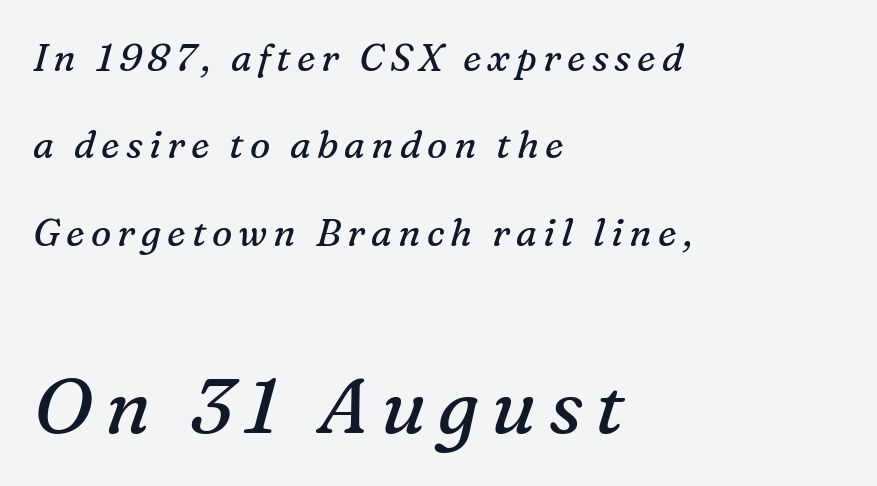
Vertical stems look standard width or narrower in stroke. Only glyphs here, with clear space below each row. The passage shown is typed in a proportional face where columns would drift. Look at the bottom of the vertical strokes: they flare into serifs here.
